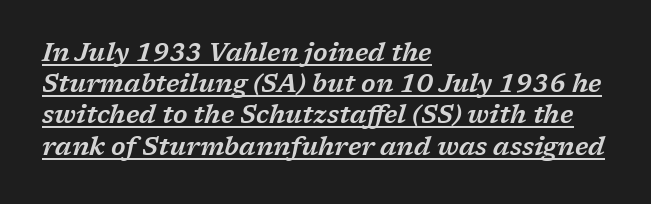
Q: Is the text italic (slanted)? A: Yes, it leans right by about 17 degrees.
Q: Is the text underlined? A: Yes.
Q: How is the paragraph aligned? A: Left-aligned.
Q: Is the spacing between letters normal or unusually wide? A: Normal.
Q: Is the spacing between lines tight, normal or loose? A: Normal.
